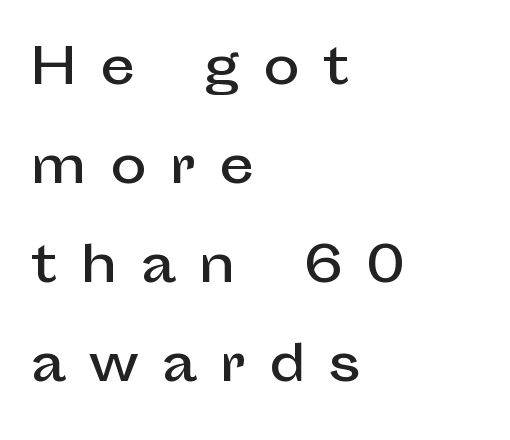
Q: Is the text italic (slanted)? A: No, it is upright.
Q: Is the typeface a serif or a sans-serif typeface? A: Sans-serif.
Q: Is the text underlined? A: No.
Q: How is the paragraph aligned? A: Left-aligned.
Q: Is the spacing between letters normal or unusually wide? A: Unusually wide.
Q: Is the spacing between lines tight, normal or loose? A: Loose.
Q: Width (condensed, normal, or wide)? A: Normal.
Q: Stroke contrast? A: Low.
Q: x-height? A: Medium.
Q: Monospaced? A: No.
